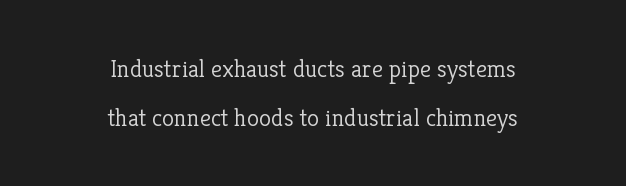
Q: Is the text bold? A: No.
Q: Is the text italic (slanted)? A: No, it is upright.
Q: Is the text underlined? A: No.
Q: How is the paragraph aligned? A: Centered.
Q: Is the spacing between letters normal or unusually wide? A: Normal.
Q: Is the spacing between lines tight, normal or loose? A: Loose.
